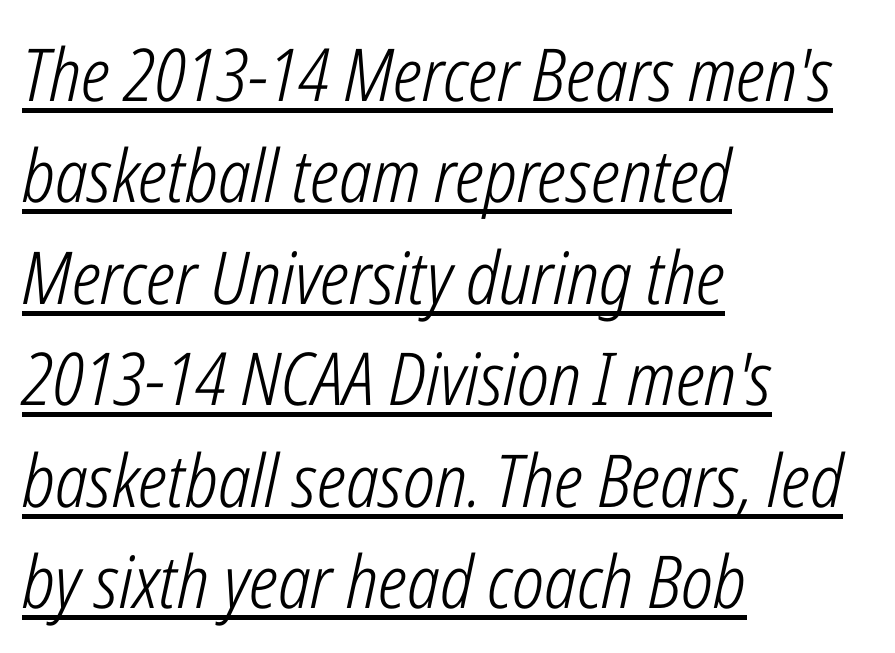
Somebody hit Ctrl+U on this one — the words are underlined. Stem width sits at or under what a default text font uses. The rendering uses natural spacing where letterforms have individual widths. Here the glyphs are tracked normally, forming tight word shapes. Vertical spacing — default.
